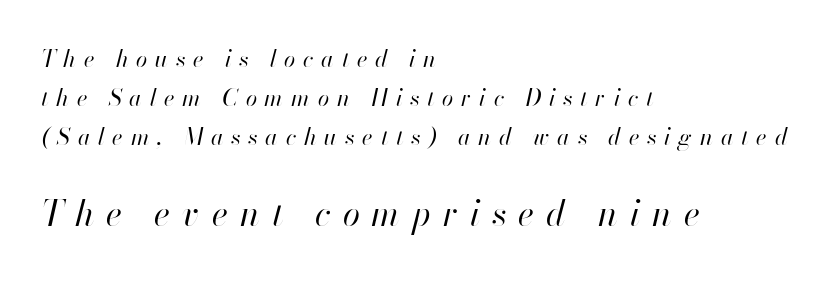
Q: Is the text bold? A: No.
Q: Is the text italic (slanted)? A: Yes, it leans right by about 13 degrees.
Q: Is the text underlined? A: No.
Q: How is the paragraph aligned? A: Left-aligned.
Q: Is the spacing between letters normal or unusually wide? A: Unusually wide.
Q: Is the spacing between lines tight, normal or loose? A: Normal.
Q: Which block of text is set in a larger size, the first (top) or the second (bottom)? A: The second (bottom) one.
Q: Width (condensed, normal, or wide)? A: Normal.
Q: Stroke contrast? A: High.
Q: x-height? A: Small.
Q: Monospaced? A: No.
